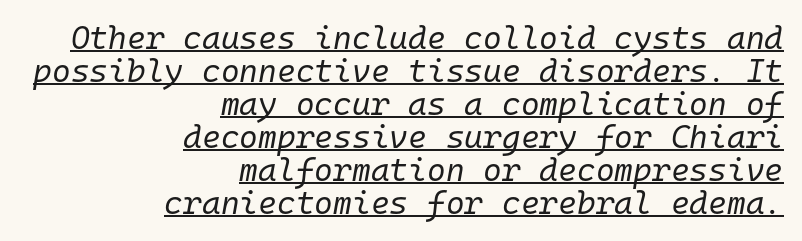
{"italic": "yes", "lean": "right", "slant_degrees": 10, "bold": "no", "weight": "regular", "width": "normal", "stroke_contrast": "low", "x_height": "medium", "monospaced": "yes", "underline": "yes", "align": "right", "line_spacing": "tight", "line_spacing_ratio": 1.03, "letter_spacing": "normal", "letter_spacing_em": 0.0, "glyph_px": 32}
